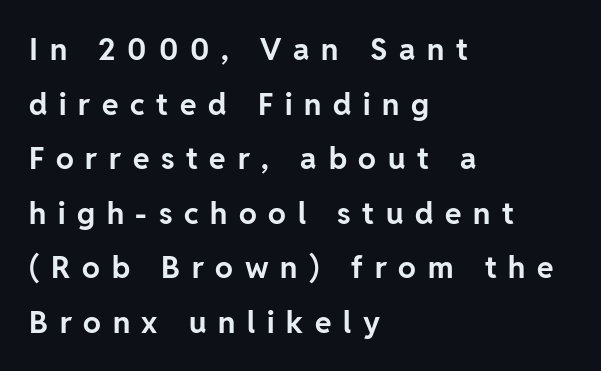
Q: Is the text bold? A: Yes.
Q: Is the text italic (slanted)? A: No, it is upright.
Q: Is the typeface a serif or a sans-serif typeface? A: Sans-serif.
Q: Is the text underlined? A: No.
Q: How is the paragraph aligned? A: Left-aligned.
Q: Is the spacing between letters normal or unusually wide? A: Unusually wide.
Q: Width (condensed, normal, or wide)? A: Normal.
Q: Stroke contrast? A: Low.
Q: x-height? A: Medium.
Q: Monospaced? A: No.
